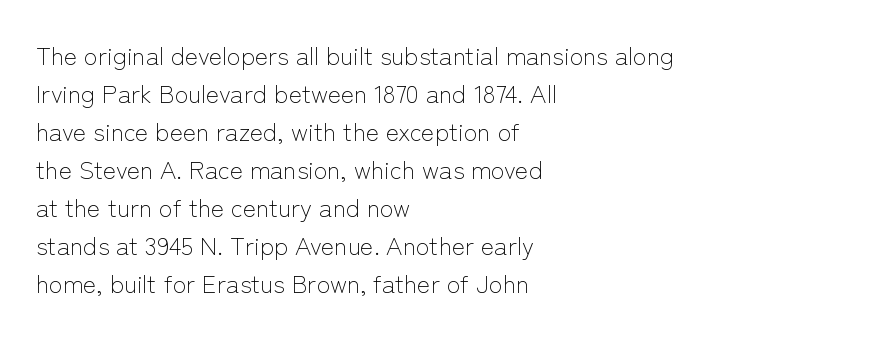
{"italic": "no", "bold": "no", "underline": "no", "align": "left", "line_spacing": "normal", "line_spacing_ratio": 1.52, "letter_spacing": "normal", "letter_spacing_em": 0.0, "glyph_px": 25}
